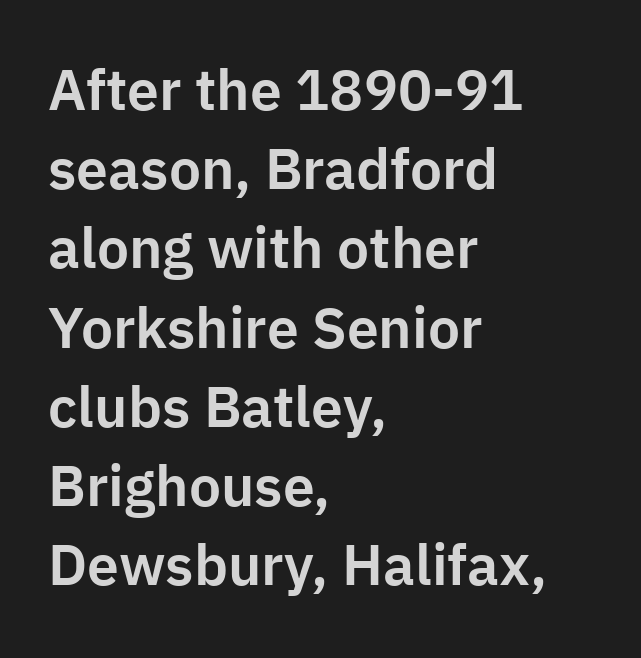
The lines in this sample share a left origin and differ only in where they stop. The designer left line spacing at the default. Decoration check: the copy has no underline. The typography opts for an upright posture over an oblique one.
